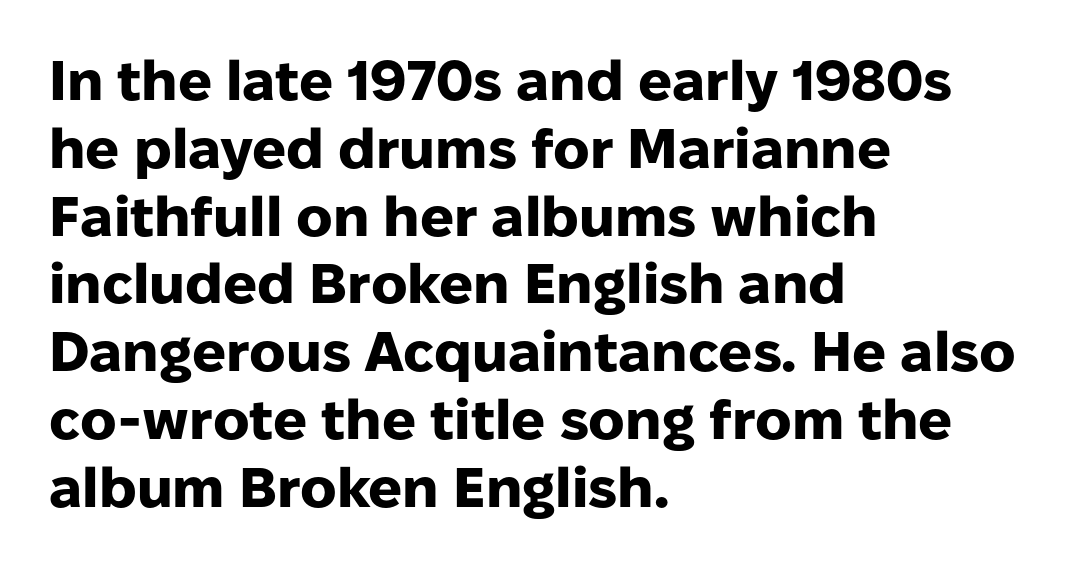
{"serif": "no", "italic": "no", "bold": "yes", "weight": "heavy", "width": "normal", "stroke_contrast": "low", "x_height": "medium", "monospaced": "no", "underline": "no", "align": "left", "line_spacing_ratio": 1.21, "letter_spacing": "normal", "letter_spacing_em": 0.0, "glyph_px": 56}
